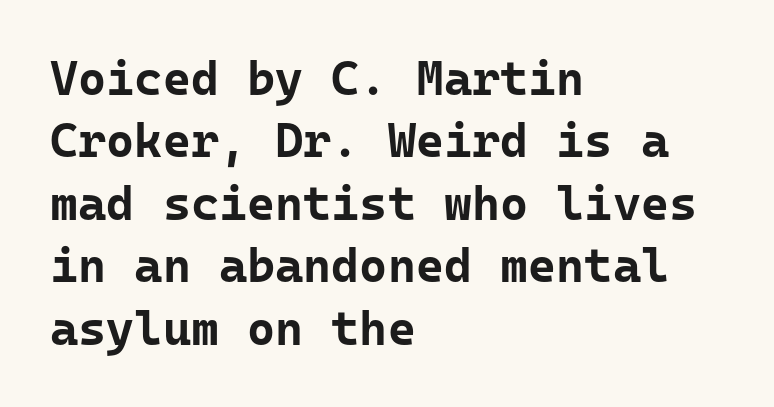
The image shows 48 px bold sans-serif type, upright, monospaced; set left-aligned, normal line spacing (1.3x), normal letter spacing, not underlined; low stroke contrast and a medium x-height.
